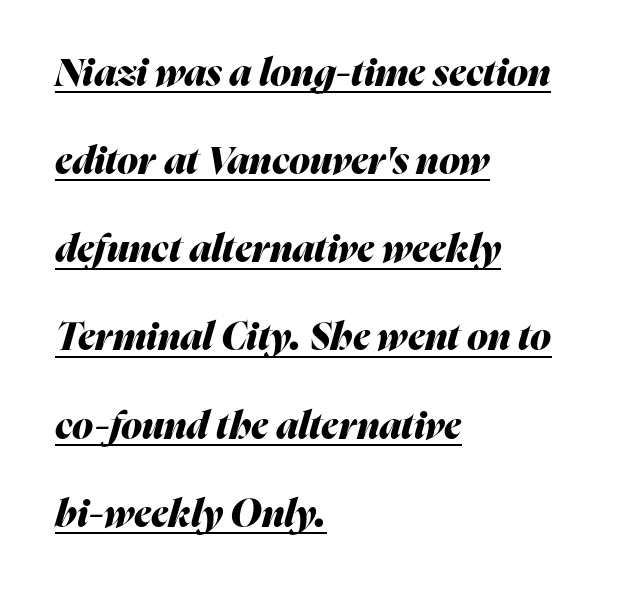
Q: Is the text bold? A: Yes.
Q: Is the text italic (slanted)? A: Yes, it leans right by about 16 degrees.
Q: Is the text underlined? A: Yes.
Q: How is the paragraph aligned? A: Left-aligned.
Q: Is the spacing between letters normal or unusually wide? A: Normal.
Q: Is the spacing between lines tight, normal or loose? A: Loose.
Q: Width (condensed, normal, or wide)? A: Normal.
Q: Stroke contrast? A: Medium.
Q: x-height? A: Medium.
Q: Monospaced? A: No.
